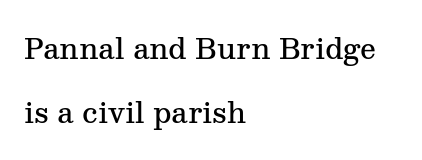
The image shows 28 px semibold serif type, upright; set left-aligned, loose line spacing (2.29x), normal letter spacing, not underlined; medium stroke contrast and a medium x-height.
